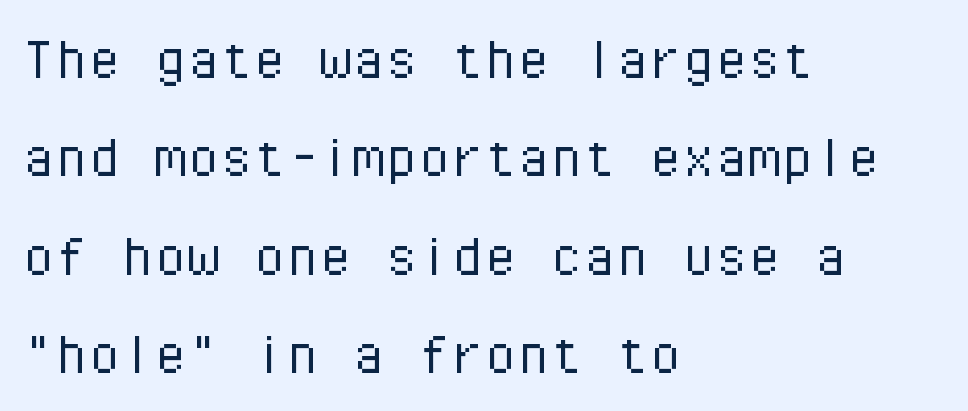
The image shows 66 px light sans-serif type, upright, monospaced; set left-aligned, normal line spacing (1.49x), normal letter spacing, not underlined; low stroke contrast and a medium x-height.
